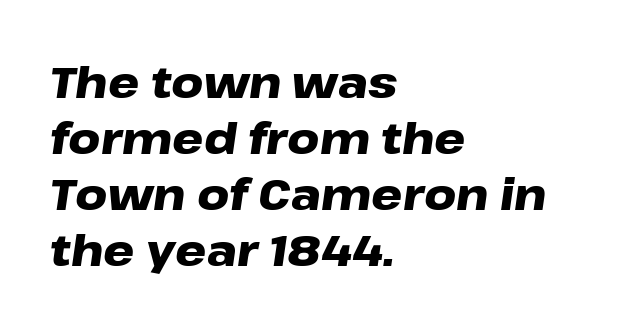
{"italic": "yes", "lean": "right", "slant_degrees": 8, "bold": "yes", "weight": "heavy", "width": "wide", "stroke_contrast": "low", "x_height": "medium", "monospaced": "no", "underline": "no", "align": "left", "line_spacing": "normal", "line_spacing_ratio": 1.27, "letter_spacing": "normal", "letter_spacing_em": 0.0, "glyph_px": 44}
